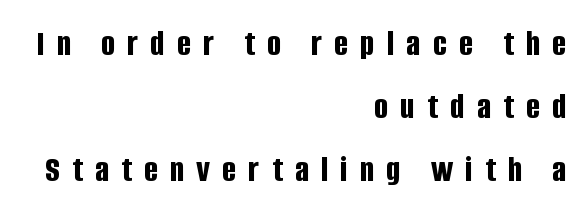
The image shows 37 px bold, condensed sans-serif type, upright; set right-aligned, normal line spacing (1.7x), unusually wide letter spacing (+0.33 em), not underlined; low stroke contrast and a large x-height.
